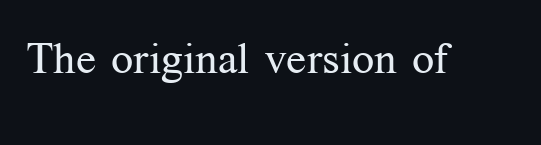
The image shows 44 px regular-weight serif type, upright; set normal letter spacing, not underlined; medium stroke contrast and a medium x-height.
